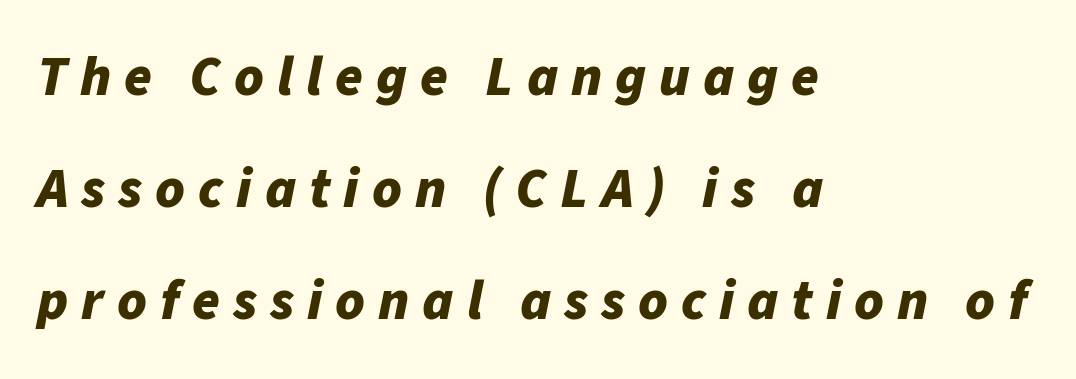
The image shows 56 px bold type, italic (leaning right); set left-aligned, loose line spacing (2.0x), unusually wide letter spacing (+0.23 em), not underlined; low stroke contrast and a medium x-height.
